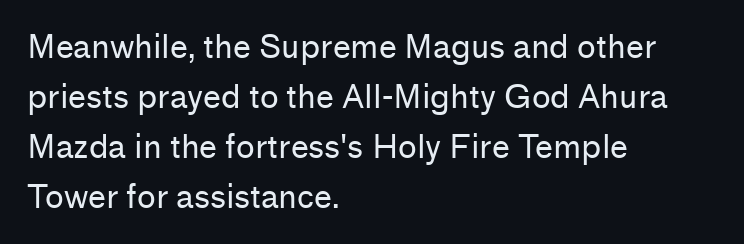
{"serif": "no", "italic": "no", "bold": "no", "weight": "regular", "width": "normal", "stroke_contrast": "low", "x_height": "medium", "monospaced": "no", "underline": "no", "align": "left", "line_spacing": "normal", "line_spacing_ratio": 1.56, "letter_spacing": "normal", "letter_spacing_em": 0.0, "glyph_px": 32}
